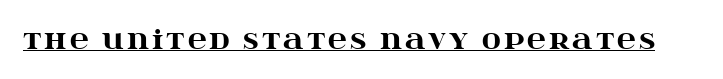
Q: Is the text bold? A: Yes.
Q: Is the text italic (slanted)? A: No, it is upright.
Q: Is the text underlined? A: Yes.
